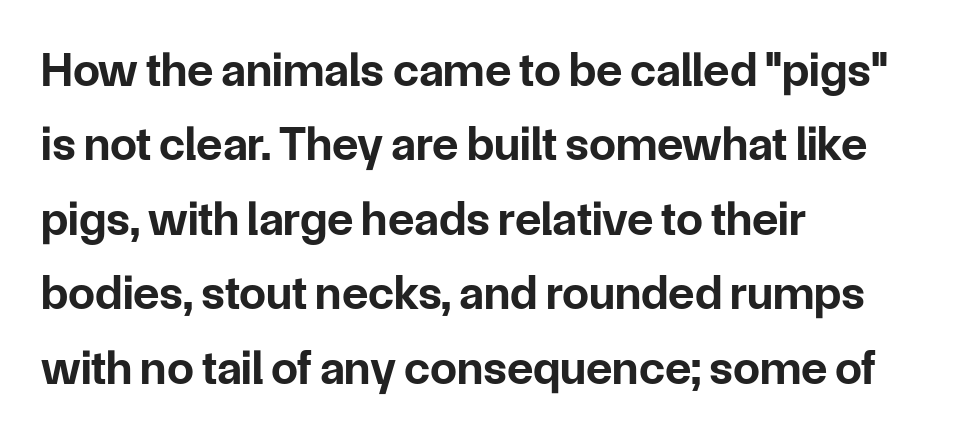
Q: Is the text bold? A: Yes.
Q: Is the text italic (slanted)? A: No, it is upright.
Q: Is the typeface a serif or a sans-serif typeface? A: Sans-serif.
Q: Is the text underlined? A: No.
Q: How is the paragraph aligned? A: Left-aligned.
Q: Is the spacing between letters normal or unusually wide? A: Normal.
Q: Is the spacing between lines tight, normal or loose? A: Normal.
Q: Width (condensed, normal, or wide)? A: Normal.
Q: Stroke contrast? A: Low.
Q: x-height? A: Medium.
Q: Monospaced? A: No.
